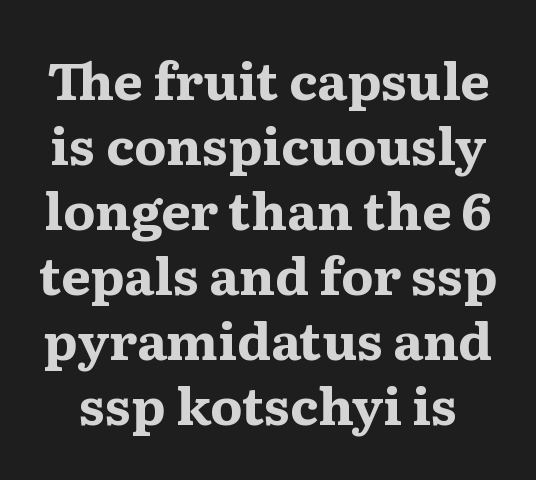
Spacing verdict: proportional, widths tailored to each character. Baseline-to-baseline distance is the conventional proportion of letter height. Characters remain perfectly vertical along every line. Every letter is thick-stroked: bold, no question. The letters sit at their default tracking, neither squeezed nor spread. Underline: absent.
